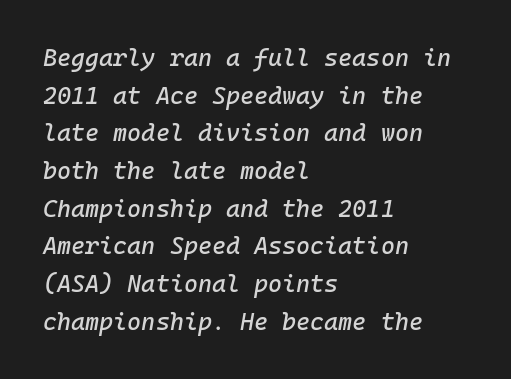
Students, observe: this is what conventionally led text looks like. The zone under the glyphs is completely vacant. A student would call this left alignment; a typographer would say flush left, rag right. Slant detected: the letters are inclined. Each word holds together tightly as a unit, with standard inter-letter gaps.
